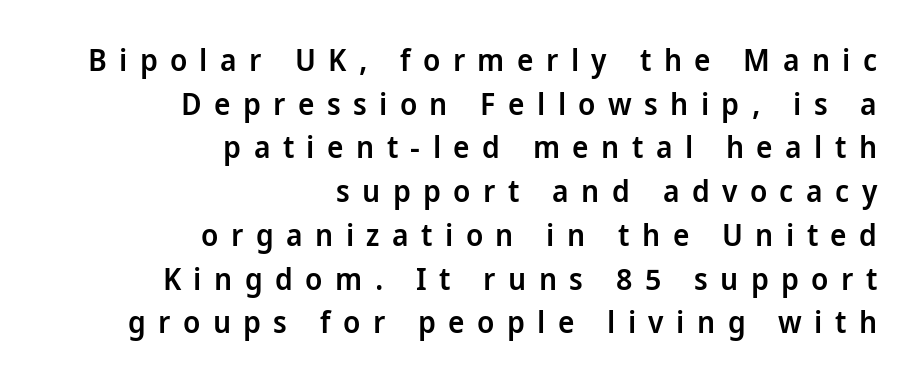
The image shows 31 px semibold, condensed sans-serif type, upright; set right-aligned, normal line spacing (1.41x), unusually wide letter spacing (+0.4 em), not underlined; low stroke contrast and a large x-height.
